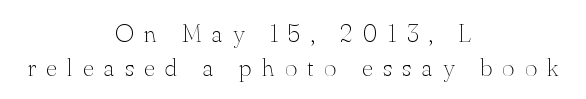
The tracking jumps out immediately: characters are airy and widely separated. Each line is balanced around a shared central axis. Baseline-to-baseline distance is the conventional proportion of letter height. The specimen reads as upright at a glance. A quiet, ordinary-to-light weight characterises the typeface. Lines of text with bare space underneath.
